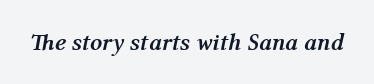
The face used here has the dense, thick strokes of a bold. The area under the type is left untouched. The rendering applies a slant to the glyphs. These lines keep a tight, regular rhythm from letter to letter.
